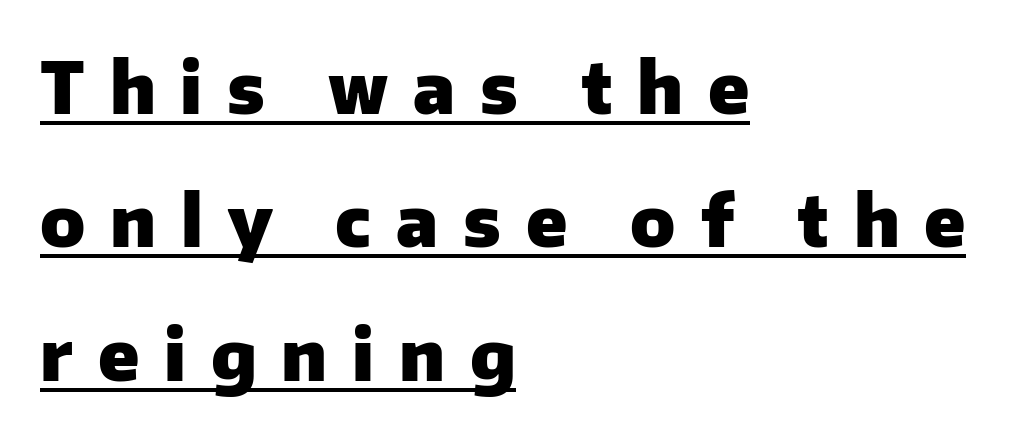
The image shows 71 px heavy sans-serif type, upright; set left-aligned, line spacing 1.88x, unusually wide letter spacing (+0.35 em), underlined; low stroke contrast and a medium x-height.
